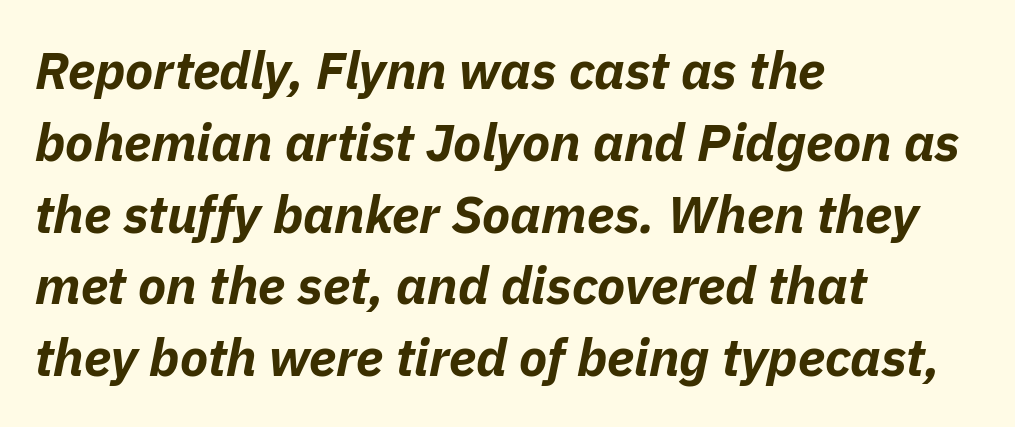
Emphasis-style slanted type is in use. No word sits above an underline. A classic flush-left, rag-right setting is used for this passage. Students, this is bold: see how much ink each stroke carries. The rendering uses a moderate line-height, typical for paragraphs.
